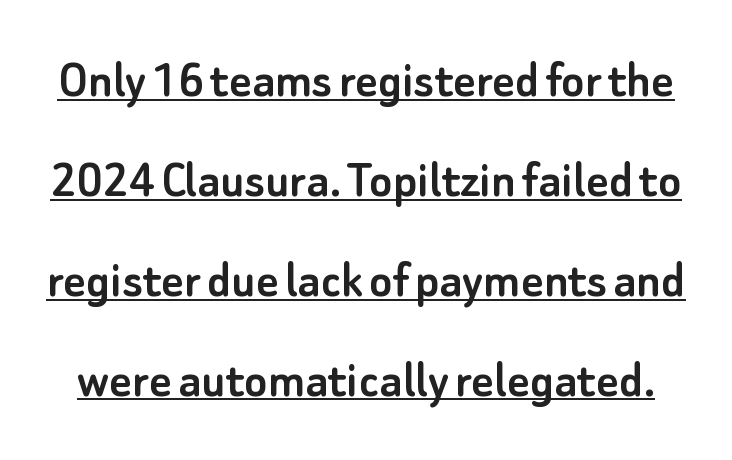
The image shows 54 px sans-serif type, upright; set line spacing 1.85x, normal letter spacing, underlined; low stroke contrast and a small x-height.
